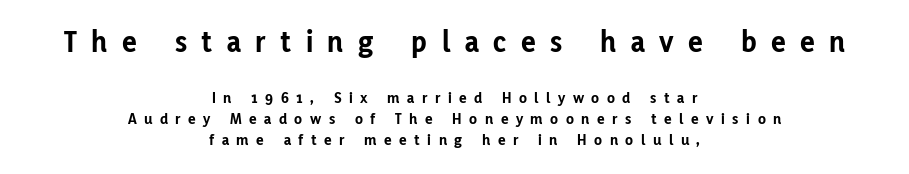
Bold? Absolutely — the strokes are thick and heavy. In terms of letterform style, serifs are entirely absent. The passage is arranged like a title page — every line centered. The foot of each line stays bare and open. Someone cranked the tracking dial way up on this one.
